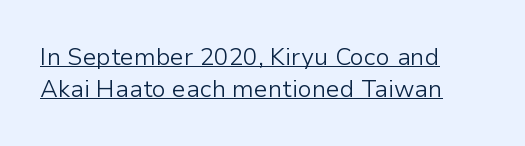
The typesetter has applied underlining to the passage shown. The type is set solid horizontally, with unmodified tracking. Whoever set this chose a conventional vertical rhythm. The strokes carry an ordinary text weight at most. Casual observation: everything's shoved over to the left.
